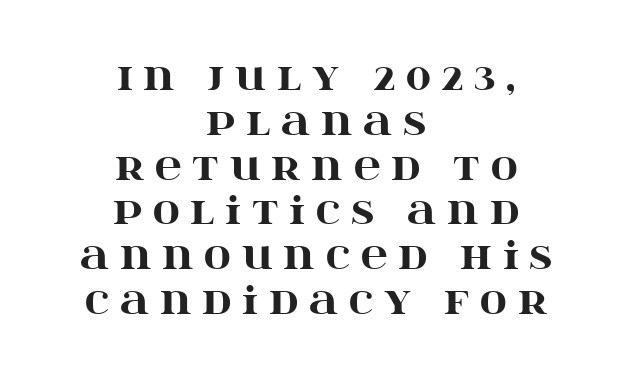
The image shows 37 px heavy, wide serif type, upright; set centered, line spacing 1.21x, unusually wide letter spacing (+0.29 em), not underlined; high stroke contrast and a large x-height.
